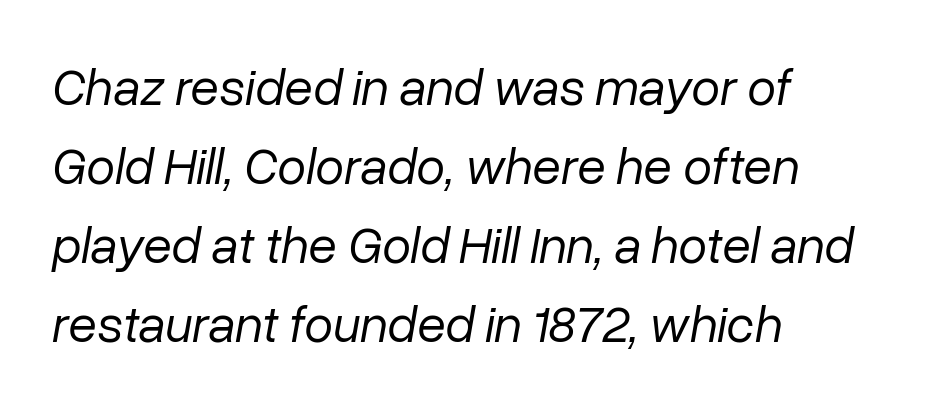
{"italic": "yes", "lean": "right", "slant_degrees": 10, "bold": "no", "weight": "regular", "width": "normal", "stroke_contrast": "low", "x_height": "medium", "monospaced": "no", "underline": "no", "align": "left", "line_spacing": "normal", "line_spacing_ratio": 1.52, "letter_spacing": "normal", "letter_spacing_em": 0.0, "glyph_px": 52}
